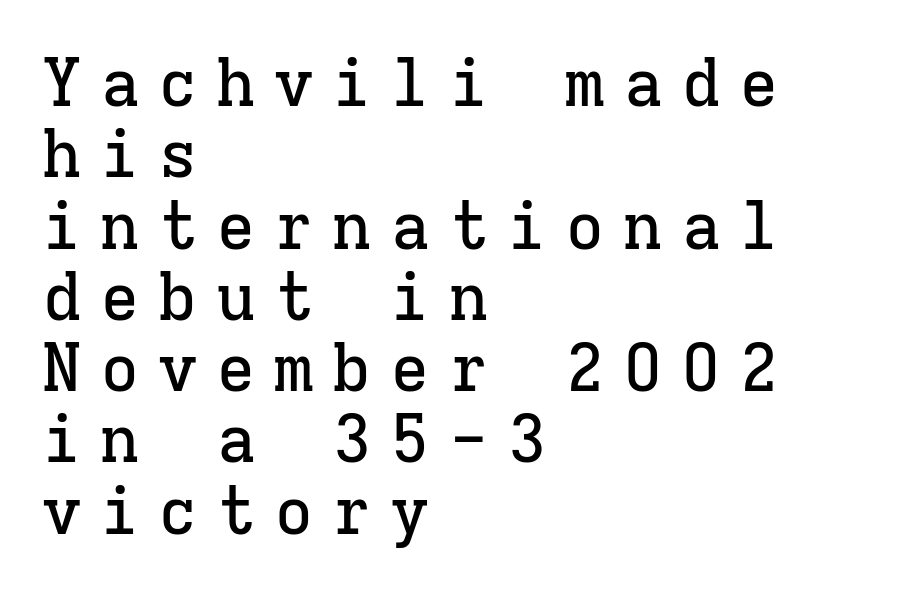
Q: Is the text italic (slanted)? A: No, it is upright.
Q: Is the typeface a serif or a sans-serif typeface? A: Serif.
Q: Is the text underlined? A: No.
Q: How is the paragraph aligned? A: Left-aligned.
Q: Is the spacing between letters normal or unusually wide? A: Unusually wide.
Q: Is the spacing between lines tight, normal or loose? A: Tight.
Q: Width (condensed, normal, or wide)? A: Normal.
Q: Stroke contrast? A: Low.
Q: x-height? A: Medium.
Q: Monospaced? A: Yes.
